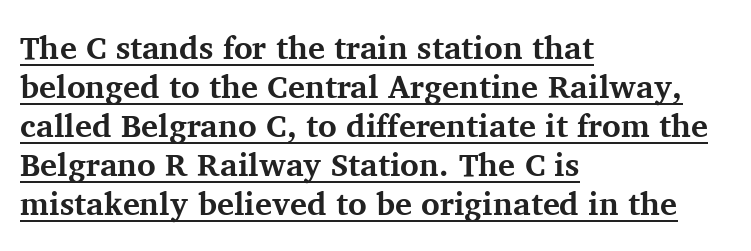
The image shows 32 px bold serif type, upright; set left-aligned, line spacing 1.22x, normal letter spacing, underlined; medium stroke contrast and a medium x-height.
